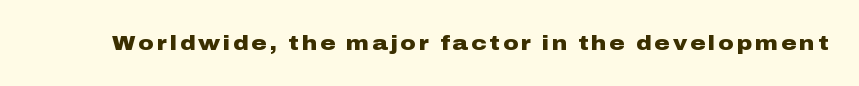
{"italic": "no", "bold": "yes", "underline": "no", "glyph_px": 21}
